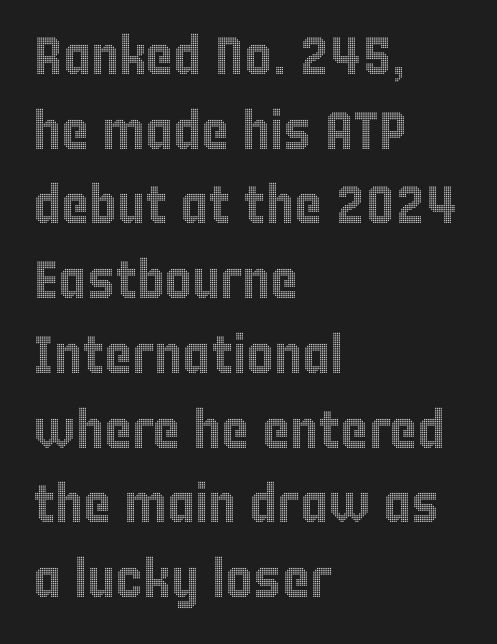
Q: Is the text italic (slanted)? A: No, it is upright.
Q: Is the text underlined? A: No.
Q: How is the paragraph aligned? A: Left-aligned.
Q: Is the spacing between letters normal or unusually wide? A: Normal.
Q: Is the spacing between lines tight, normal or loose? A: Normal.
Q: Width (condensed, normal, or wide)? A: Condensed.
Q: x-height? A: Large.
Q: Monospaced? A: No.
